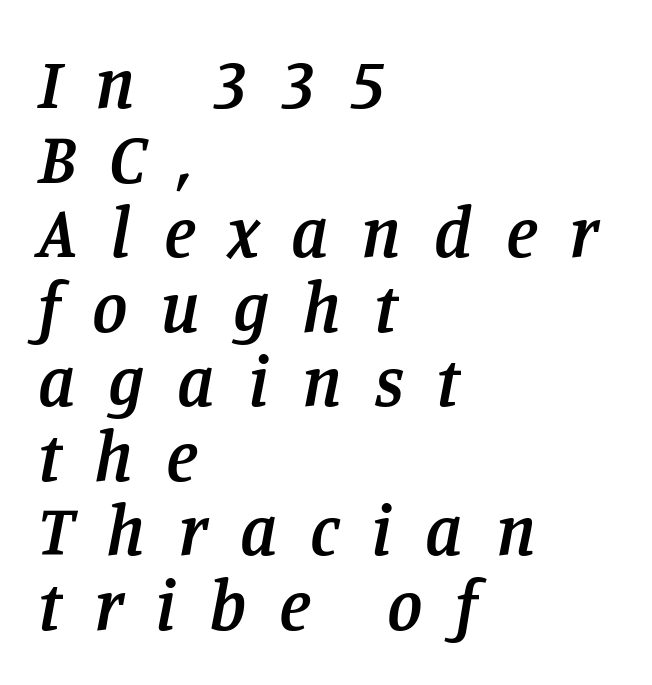
The image shows 71 px semibold serif type, italic (leaning right); set left-aligned, tight line spacing (1.05x), unusually wide letter spacing (+0.46 em), not underlined; low stroke contrast and a large x-height.
